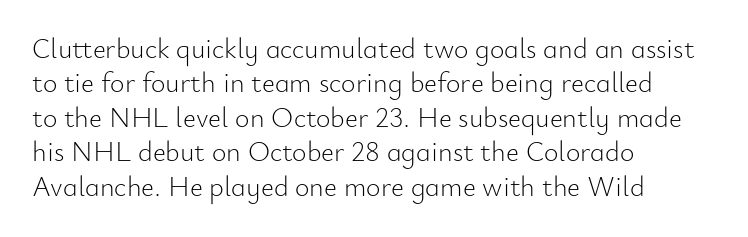
The image shows 28 px light sans-serif type, upright; set left-aligned, line spacing 1.23x, normal letter spacing, not underlined; low stroke contrast and a small x-height.
